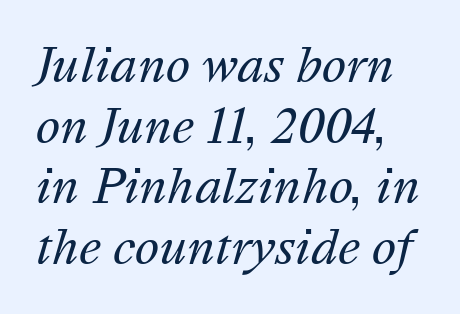
The line texture is even and compact thanks to regular tracking. Plain, unruled lines of type. Heft: none added — not bold. The rendering uses natural spacing where letterforms have individual widths. Normally led — the rows are evenly, conventionally spaced.
